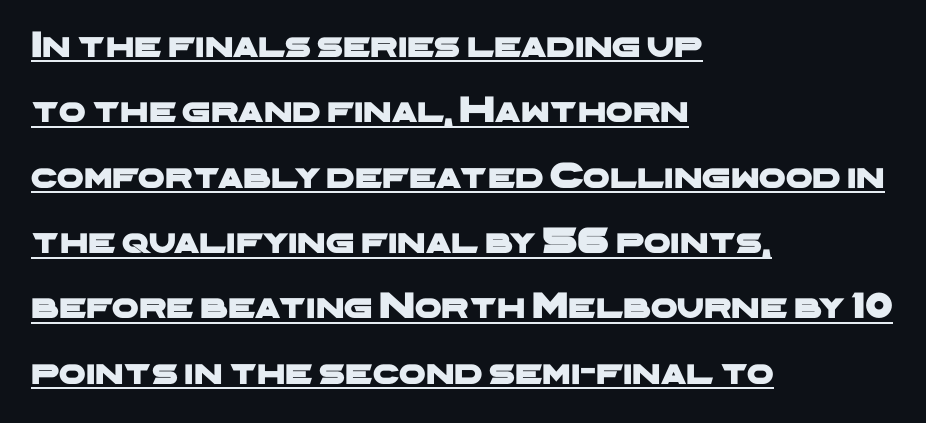
Q: Is the typeface a serif or a sans-serif typeface? A: Sans-serif.
Q: Is the text underlined? A: Yes.
Q: How is the paragraph aligned? A: Left-aligned.
Q: Is the spacing between letters normal or unusually wide? A: Normal.
Q: Width (condensed, normal, or wide)? A: Wide.
Q: Stroke contrast? A: Low.
Q: x-height? A: Medium.
Q: Monospaced? A: No.
